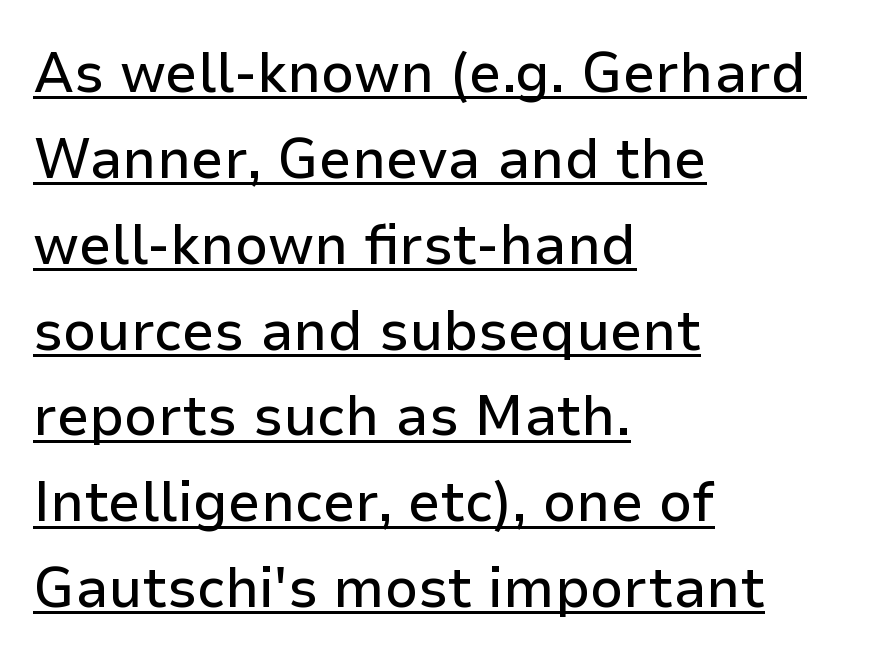
{"serif": "no", "italic": "no", "width": "normal", "stroke_contrast": "low", "x_height": "medium", "monospaced": "no", "underline": "yes", "align": "left", "line_spacing": "normal", "line_spacing_ratio": 1.48, "letter_spacing": "normal", "letter_spacing_em": 0.0, "glyph_px": 58}
